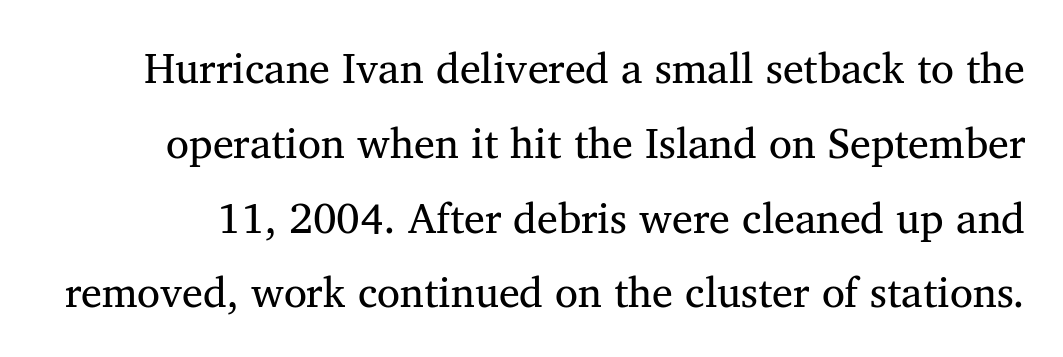
The image shows 42 px regular-weight serif type; set line spacing 1.78x, normal letter spacing, not underlined; medium stroke contrast and a medium x-height.
